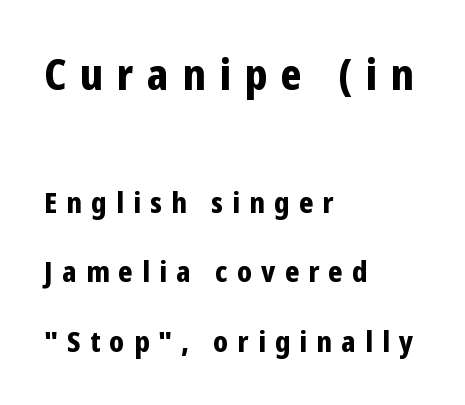
Q: Is the text bold? A: Yes.
Q: Is the text italic (slanted)? A: No, it is upright.
Q: Is the typeface a serif or a sans-serif typeface? A: Sans-serif.
Q: Is the text underlined? A: No.
Q: How is the paragraph aligned? A: Left-aligned.
Q: Is the spacing between letters normal or unusually wide? A: Unusually wide.
Q: Is the spacing between lines tight, normal or loose? A: Loose.
Q: Which block of text is set in a larger size, the first (top) or the second (bottom)? A: The first (top) one.
Q: Width (condensed, normal, or wide)? A: Condensed.
Q: Stroke contrast? A: Low.
Q: x-height? A: Medium.
Q: Monospaced? A: No.
